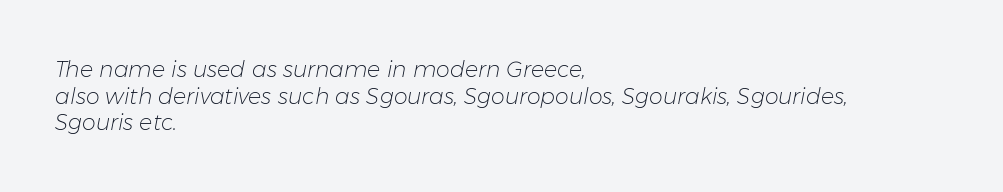
The image shows 22 px text type, italic (leaning right); set left-aligned, line spacing 1.21x, normal letter spacing, not underlined.
